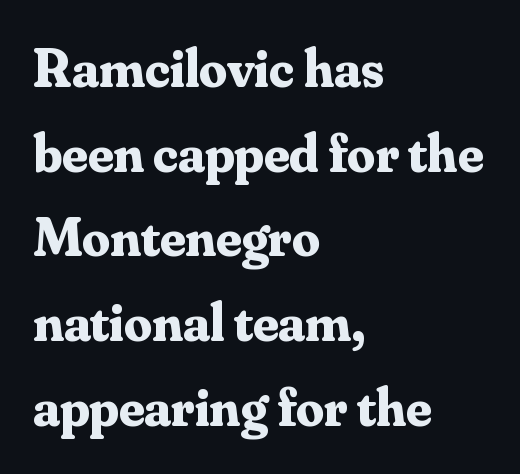
Q: Is the text bold? A: Yes.
Q: Is the text italic (slanted)? A: No, it is upright.
Q: Is the typeface a serif or a sans-serif typeface? A: Serif.
Q: Is the text underlined? A: No.
Q: How is the paragraph aligned? A: Left-aligned.
Q: Is the spacing between letters normal or unusually wide? A: Normal.
Q: Is the spacing between lines tight, normal or loose? A: Normal.
Q: Width (condensed, normal, or wide)? A: Normal.
Q: Stroke contrast? A: Medium.
Q: x-height? A: Small.
Q: Monospaced? A: No.
